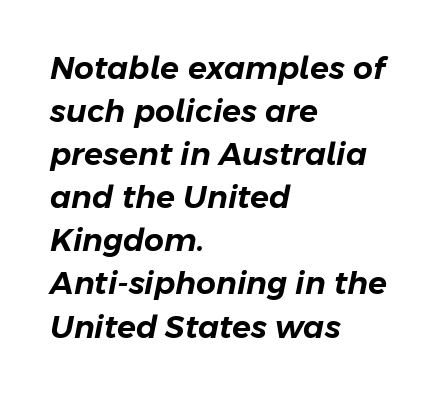
{"italic": "yes", "lean": "right", "slant_degrees": 11, "width": "normal", "stroke_contrast": "low", "x_height": "medium", "monospaced": "no", "underline": "no", "align": "left", "line_spacing": "normal", "line_spacing_ratio": 1.39, "letter_spacing": "normal", "letter_spacing_em": 0.0, "glyph_px": 31}
